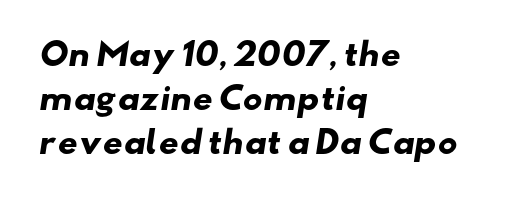
Q: Is the text bold? A: Yes.
Q: Is the typeface a serif or a sans-serif typeface? A: Sans-serif.
Q: Is the text underlined? A: No.
Q: How is the paragraph aligned? A: Left-aligned.
Q: Is the spacing between letters normal or unusually wide? A: Normal.
Q: Is the spacing between lines tight, normal or loose? A: Normal.
Q: Width (condensed, normal, or wide)? A: Wide.
Q: Stroke contrast? A: Low.
Q: x-height? A: Small.
Q: Monospaced? A: No.
